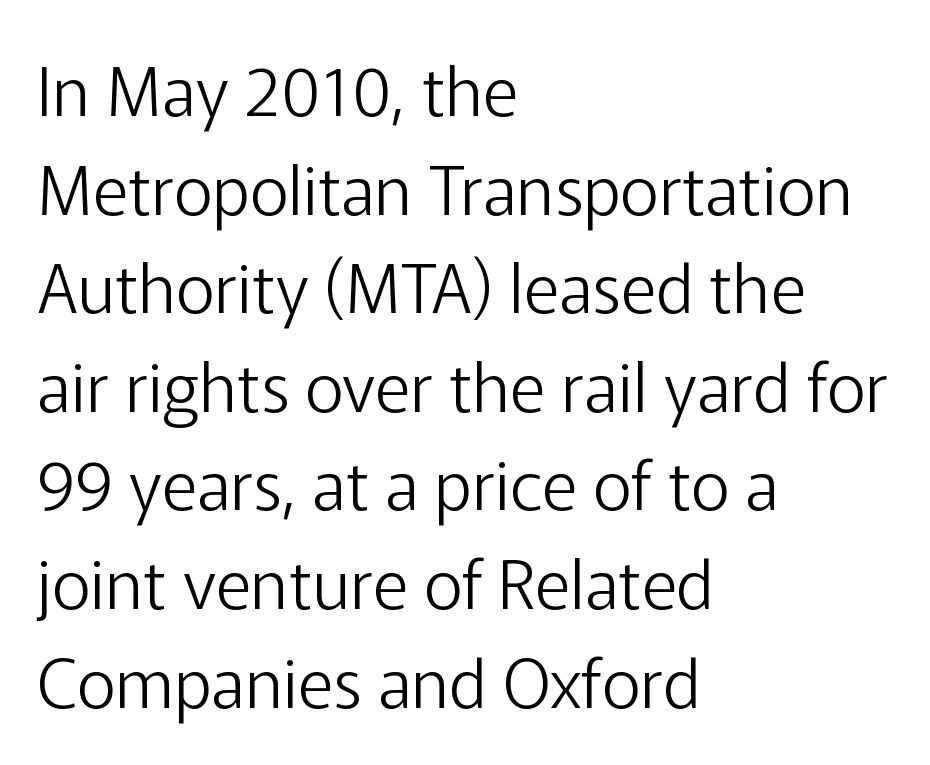
Q: Is the text bold? A: No.
Q: Is the text italic (slanted)? A: No, it is upright.
Q: Is the typeface a serif or a sans-serif typeface? A: Sans-serif.
Q: Is the text underlined? A: No.
Q: How is the paragraph aligned? A: Left-aligned.
Q: Is the spacing between letters normal or unusually wide? A: Normal.
Q: Is the spacing between lines tight, normal or loose? A: Normal.
Q: Width (condensed, normal, or wide)? A: Normal.
Q: Stroke contrast? A: Low.
Q: x-height? A: Medium.
Q: Monospaced? A: No.
